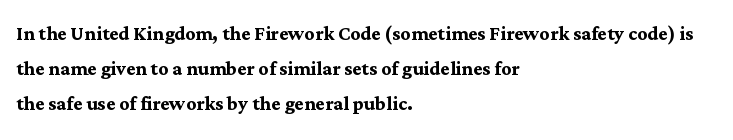
Here the glyphs are tracked normally, forming tight word shapes. Posture: upright roman. Plain, unruled lines of type. Leading matches the norm, producing a regular column.
